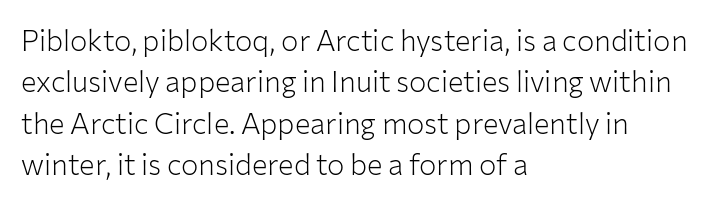
The image shows 29 px light sans-serif type, upright; set left-aligned, normal line spacing (1.43x), normal letter spacing, not underlined; low stroke contrast and a medium x-height.
